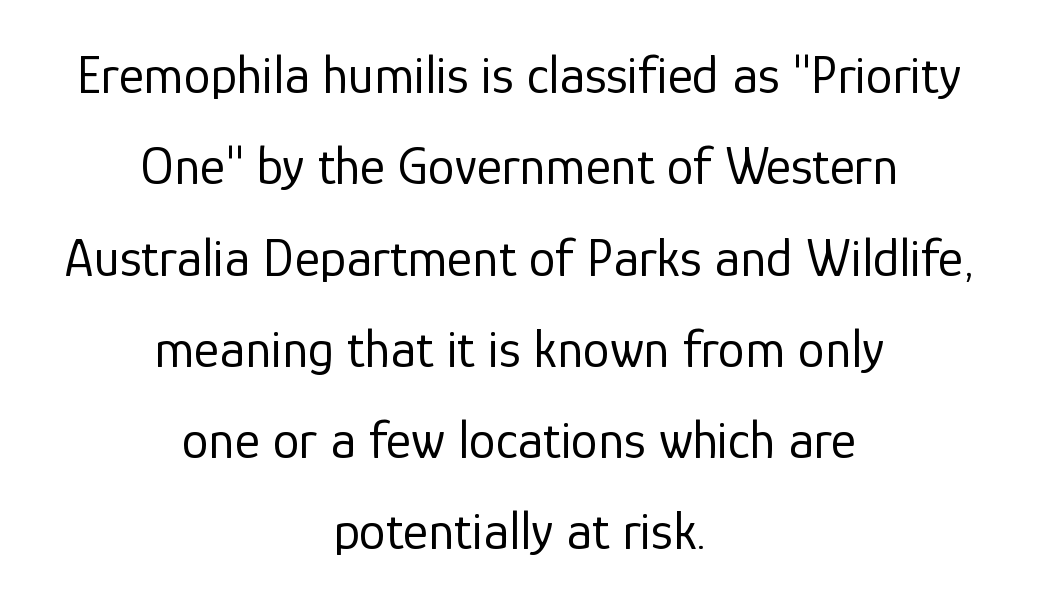
Descender tails drop into unmarked territory. Rendered with straight, roman letterforms. Look at the tracking — it's just the regular setting, nothing added. Think of a printed novel: that variable character pitch is what you see here. Horizontal bands of white between lines are of average thickness. The typesetting does not lean heavy: it is not bold.
